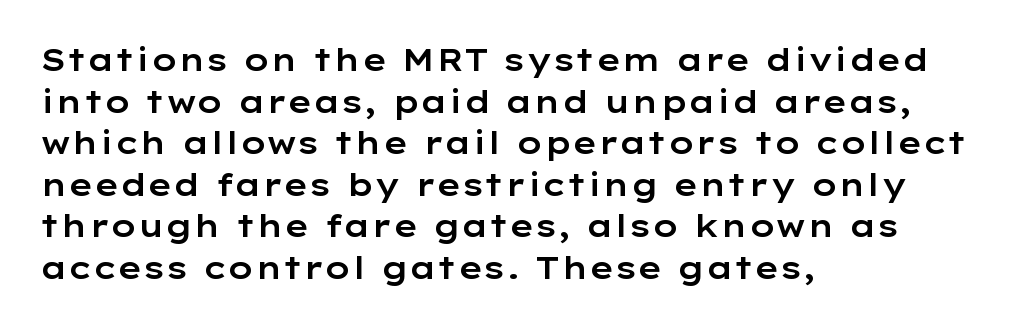
The image shows 31 px wide sans-serif type, upright; set left-aligned, normal line spacing (1.34x), normal letter spacing, not underlined; low stroke contrast and a medium x-height.
